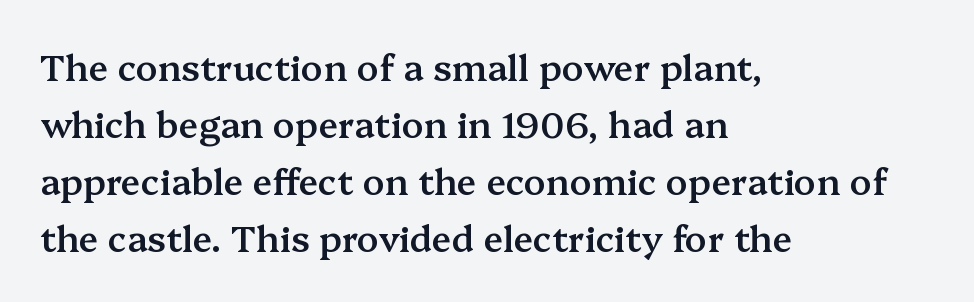
The image shows 36 px semibold serif type, upright; set left-aligned, normal line spacing (1.58x), normal letter spacing, not underlined; medium stroke contrast and a medium x-height.
